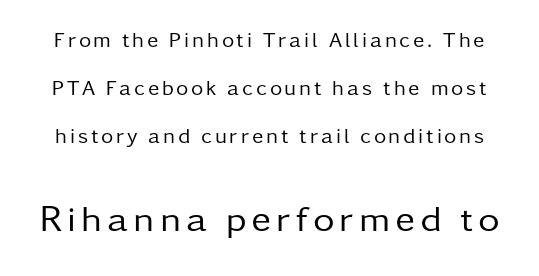
Vertical stems look standard width or narrower in stroke. The baseline area is clear. These lines are rendered in a variable-pitch font. The specimen reads as upright at a glance.
